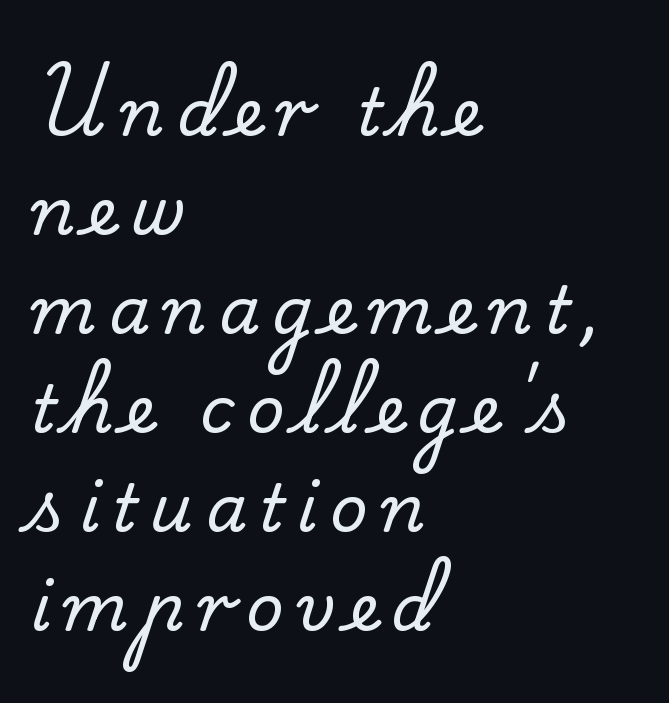
The image shows 66 px serif type; set left-aligned, normal line spacing (1.5x), not underlined; low stroke contrast and a small x-height.
